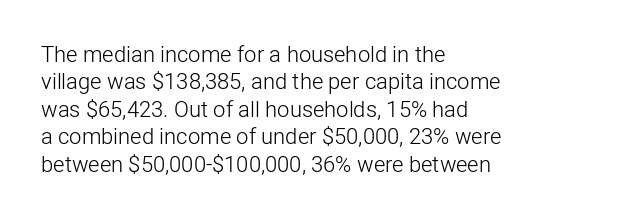
Counters stay open thanks to moderate or lighter strokes. All the whitespace from short lines collects on the right. Normally led — the rows are evenly, conventionally spaced. The glyphs are unaccompanied by any horizontal stroke below them.
